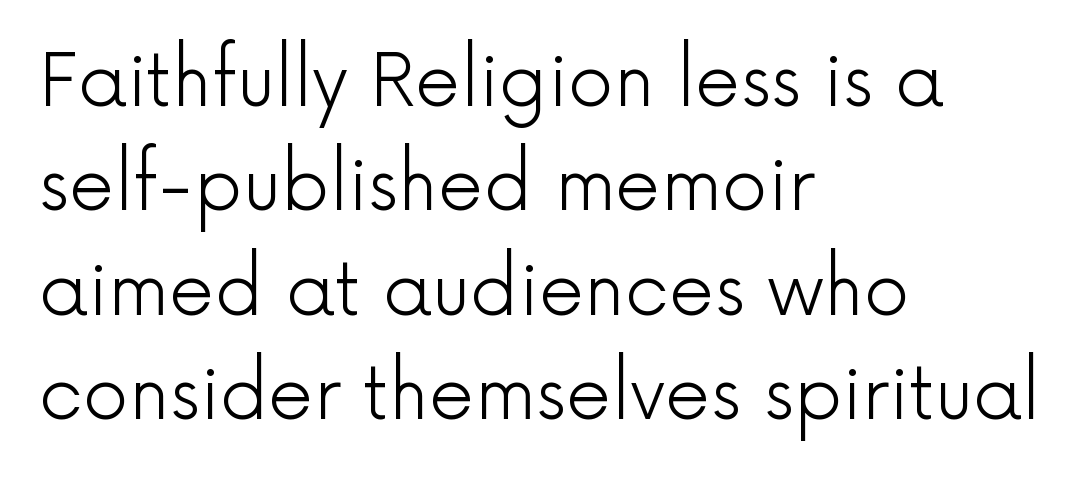
The image shows 72 px light sans-serif type, upright; set left-aligned, normal line spacing (1.45x), normal letter spacing, not underlined; a medium x-height.
